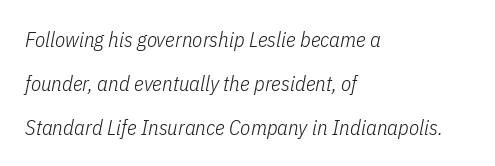
The image shows 21 px text type, italic (leaning right); set left-aligned, loose line spacing (2.09x), normal letter spacing, not underlined.
